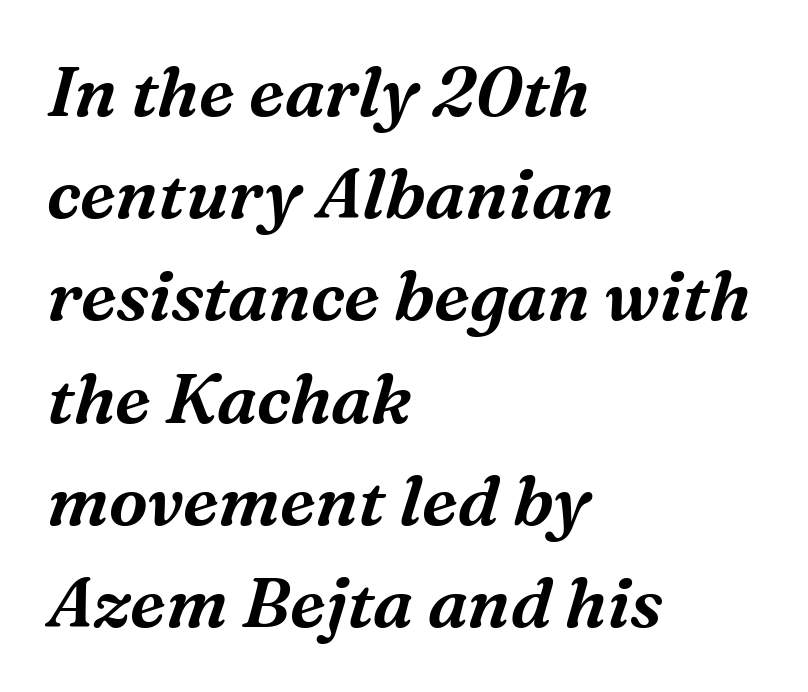
The face used here is rendered with its standard letterfit. Line beginnings align vertically; line endings do not. The letters advance in unequal steps, a hallmark of proportional type. Beneath every word, the page is bare. Observe the lean: these are italic letterforms. Unlike a clean sans, this face finishes its strokes with serifs.
